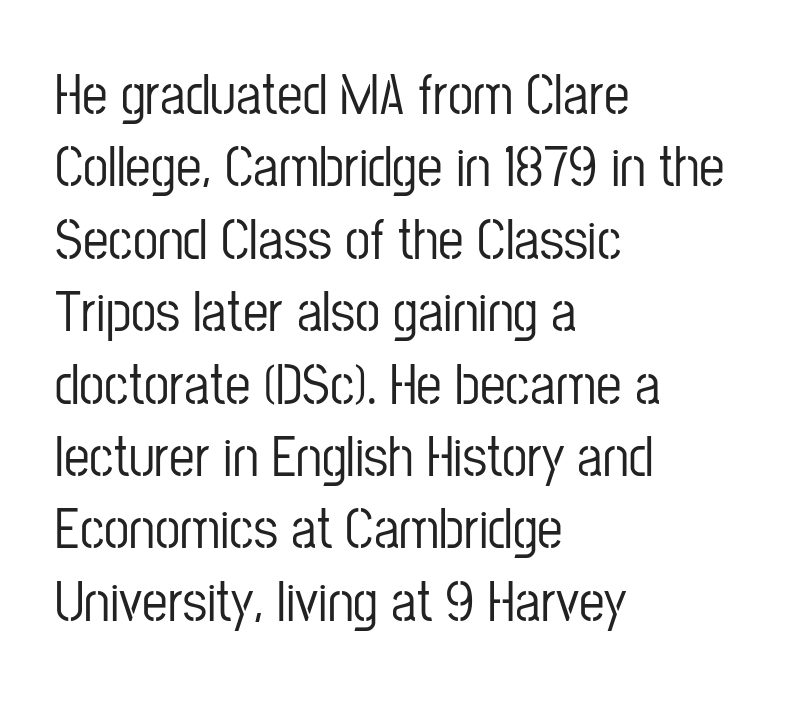
{"serif": "no", "italic": "no", "width": "condensed", "stroke_contrast": "low", "x_height": "medium", "monospaced": "no", "underline": "no", "align": "left", "line_spacing": "normal", "line_spacing_ratio": 1.27, "letter_spacing": "normal", "letter_spacing_em": 0.0, "glyph_px": 57}
